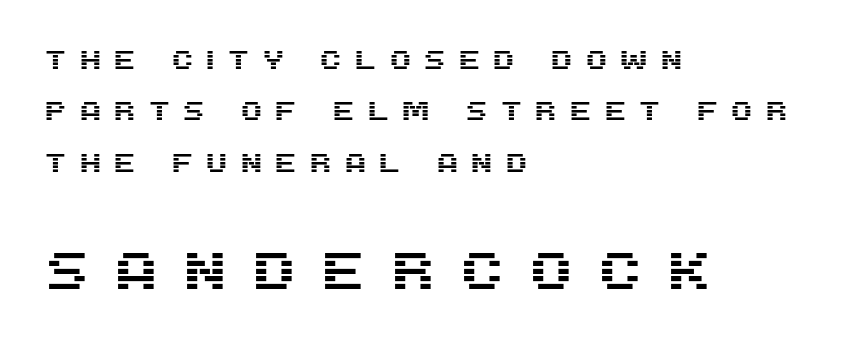
The image shows 52 px sans-serif type, upright; set left-aligned, loose line spacing (1.98x), unusually wide letter spacing (+0.45 em), not underlined; the second (bottom) block is 2.0x larger; medium stroke contrast and a large x-height.
